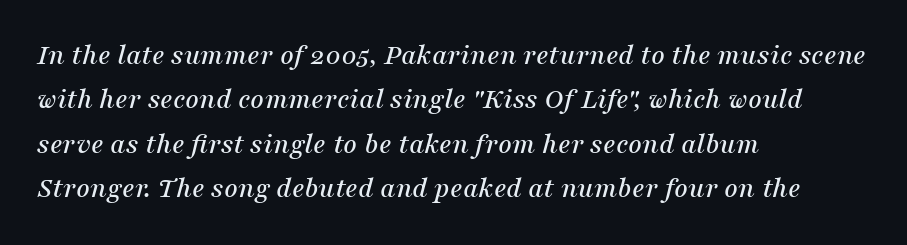
{"serif": "yes", "italic": "yes", "lean": "right", "slant_degrees": 16, "width": "normal", "stroke_contrast": "medium", "x_height": "medium", "monospaced": "no", "underline": "no", "align": "left", "line_spacing": "normal", "line_spacing_ratio": 1.48, "letter_spacing": "normal", "letter_spacing_em": 0.0, "glyph_px": 30}
